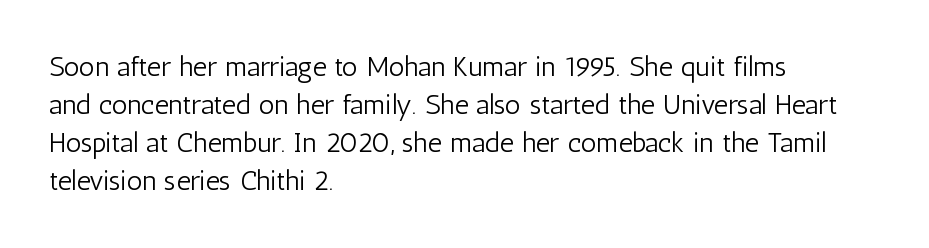
Q: Is the text bold? A: No.
Q: Is the text italic (slanted)? A: No, it is upright.
Q: Is the typeface a serif or a sans-serif typeface? A: Sans-serif.
Q: Is the text underlined? A: No.
Q: How is the paragraph aligned? A: Left-aligned.
Q: Is the spacing between letters normal or unusually wide? A: Normal.
Q: Is the spacing between lines tight, normal or loose? A: Normal.
Q: Width (condensed, normal, or wide)? A: Condensed.
Q: Stroke contrast? A: Low.
Q: x-height? A: Medium.
Q: Monospaced? A: No.
